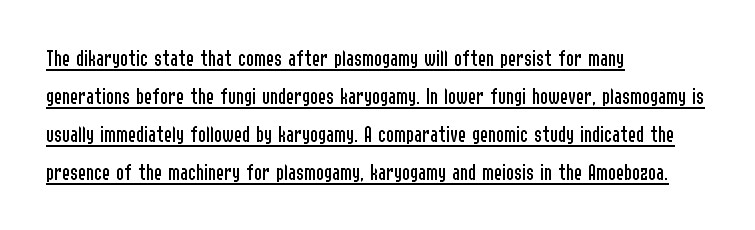
This rendering uses left alignment, leaving the right contour irregular. The rendering uses a moderate line-height, typical for paragraphs. Decoration check: the copy is underlined. Nope, not italic — everything's standing straight. The font is comparable to plain body text, perhaps lighter.
